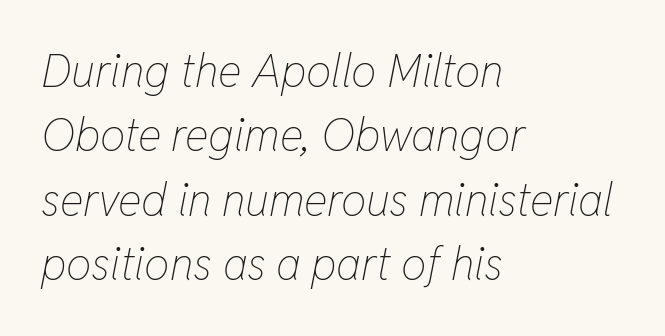
Glyph-to-glyph distance matches everyday printed text. The letters advance in unequal steps, a hallmark of proportional type. The typography opts for an oblique posture over an upright one. Ink coverage per letter is moderate at most.
